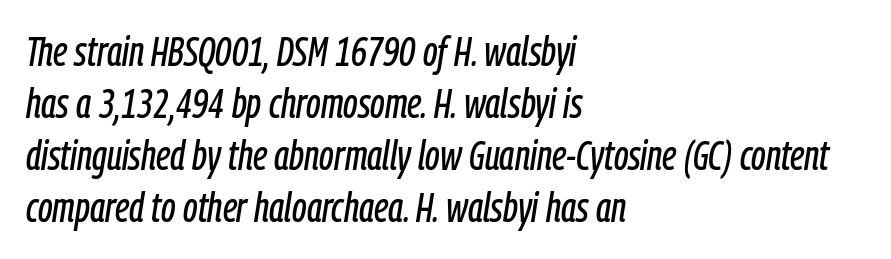
The passage shown stacks its lines at a standard gap. Here the designer chose a conventional face with non-uniform glyph widths. The words here are not underlined. The tracking reads as untouched default to a designer's eye. Does the copy run flush right? No — it runs flush left.
